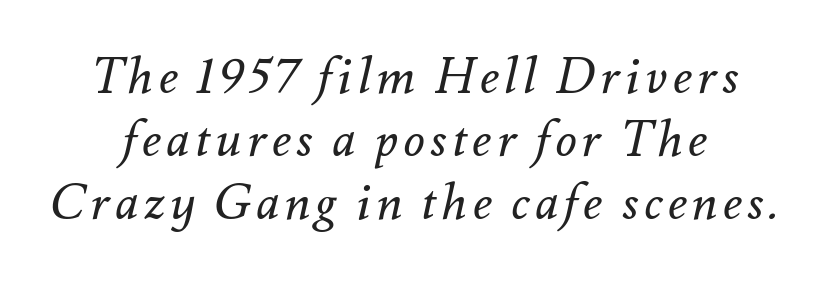
The image shows 49 px regular-weight type, italic (leaning right); set normal line spacing (1.29x), not underlined; medium stroke contrast and a small x-height.
